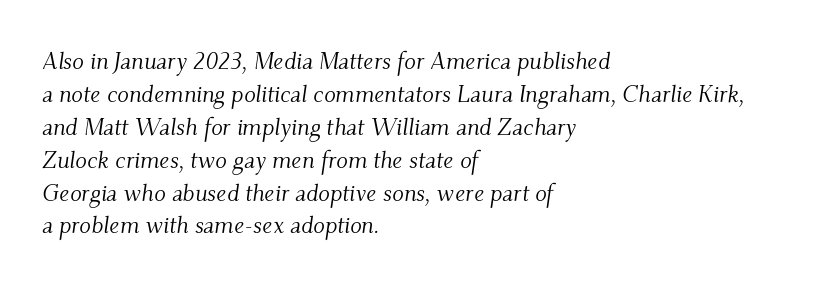
Q: Is the text bold? A: No.
Q: Is the text italic (slanted)? A: Yes, it leans right by about 9 degrees.
Q: Is the text underlined? A: No.
Q: How is the paragraph aligned? A: Left-aligned.
Q: Is the spacing between letters normal or unusually wide? A: Normal.
Q: Is the spacing between lines tight, normal or loose? A: Normal.
